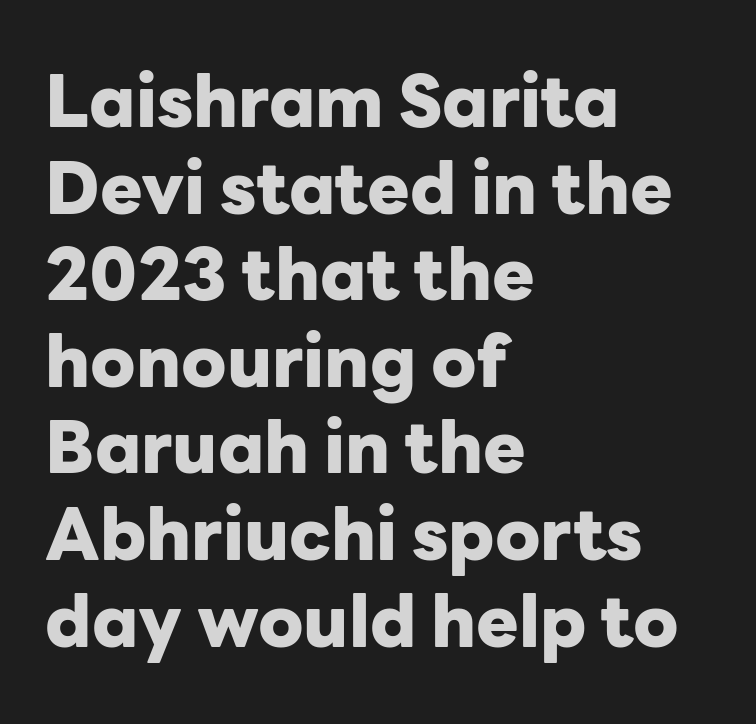
Posture: vertical. The space directly below the letters is spotless. Typographically, this falls in the sans-serif category. A full-strength bold gives these letters their thick strokes. Think of a printed novel: that variable character pitch is what you see here. The setting favours the left margin, as ordinary paragraphs usually do.
